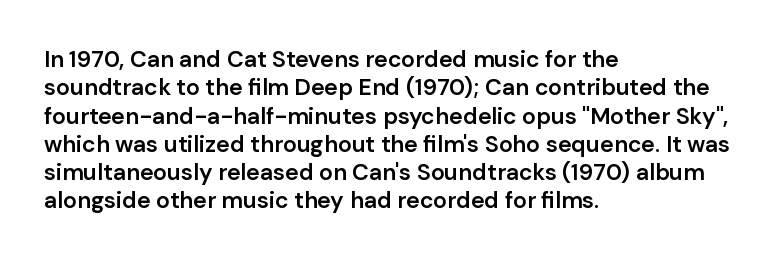
Is the letter spacing exaggerated? No — it looks like the ordinary default. Do the letters lean? They stand straight. Is the type bold? Partly — it's a semibold, heavier than regular but not fully bold. Lines of text with bare space underneath. The text block is weighted toward the left margin, trailing off unevenly rightward.
